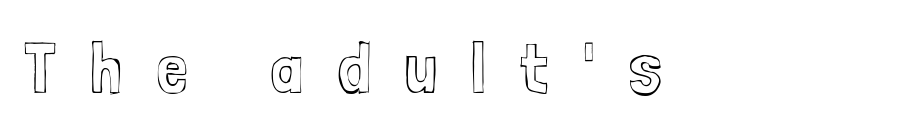
Q: Is the text italic (slanted)? A: No, it is upright.
Q: Is the text underlined? A: No.
Q: How is the paragraph aligned? A: Left-aligned.
Q: Is the spacing between letters normal or unusually wide? A: Unusually wide.
Q: Width (condensed, normal, or wide)? A: Condensed.
Q: x-height? A: Medium.
Q: Monospaced? A: No.
